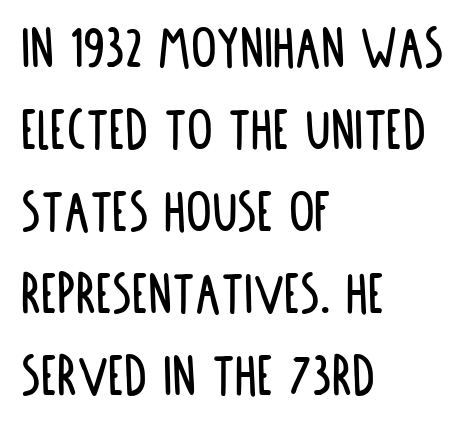
The image shows 64 px condensed sans-serif type, upright; set left-aligned, normal line spacing (1.28x), normal letter spacing, not underlined; low stroke contrast and a large x-height.
